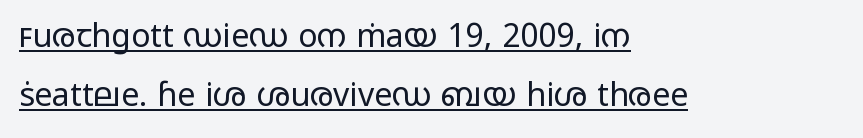
The image shows 32 px regular-weight, wide sans-serif type, upright; set left-aligned, line spacing 1.83x, normal letter spacing, underlined; low stroke contrast and a medium x-height.
